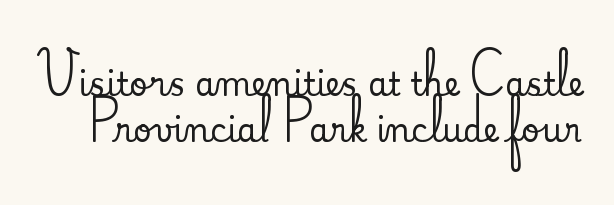
The image shows 32 px serif type, upright; set normal line spacing (1.44x), normal letter spacing, not underlined; medium stroke contrast and a small x-height.
